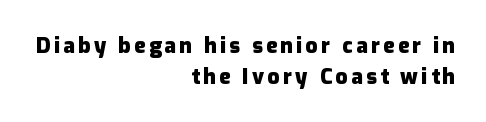
Q: Is the text bold? A: Yes.
Q: Is the text italic (slanted)? A: No, it is upright.
Q: Is the text underlined? A: No.
Q: How is the paragraph aligned? A: Right-aligned.
Q: Is the spacing between lines tight, normal or loose? A: Normal.
